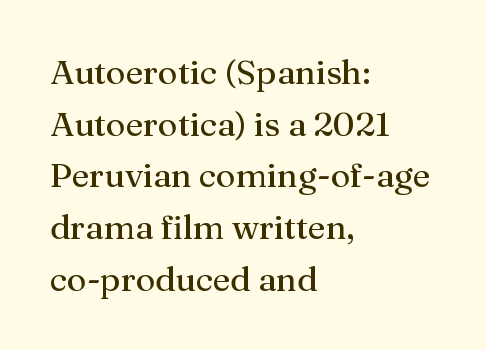
{"serif": "yes", "italic": "no", "bold": "no", "weight": "regular", "width": "normal", "stroke_contrast": "medium", "x_height": "medium", "monospaced": "no", "underline": "no", "align": "left", "line_spacing": "normal", "line_spacing_ratio": 1.52, "letter_spacing": "normal", "letter_spacing_em": 0.0, "glyph_px": 34}
